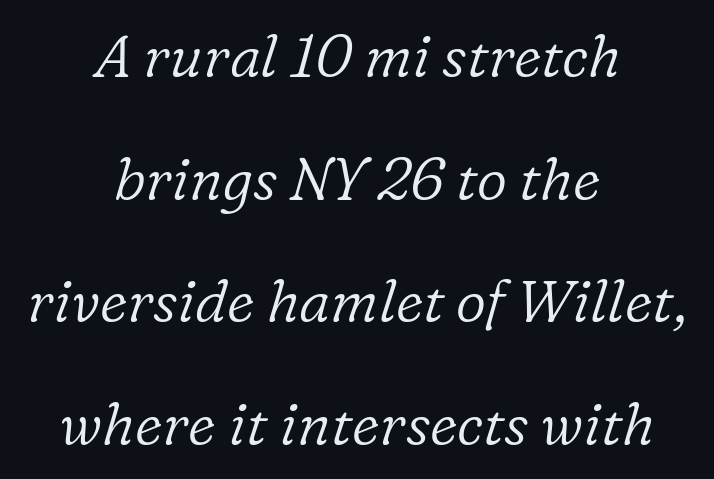
{"serif": "yes", "italic": "yes", "lean": "right", "slant_degrees": 16, "bold": "no", "weight": "light", "width": "normal", "stroke_contrast": "low", "x_height": "medium", "monospaced": "no", "underline": "no", "align": "center", "line_spacing": "loose", "line_spacing_ratio": 2.08, "letter_spacing": "normal", "letter_spacing_em": 0.0, "glyph_px": 59}
